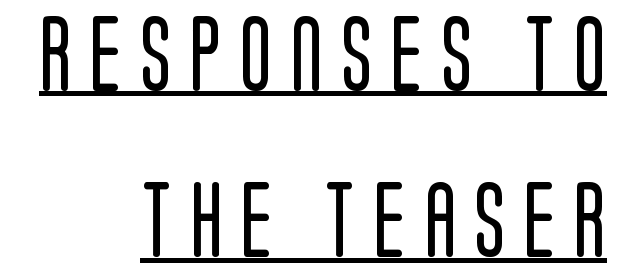
Observe the absence of serifs on each vertical stroke in this sample. Each letter keeps its own natural width here, so spacing adapts to shape. The letterforms sit at book weight or below. Line spacing here is loose. A typographer would call this underscored text.
